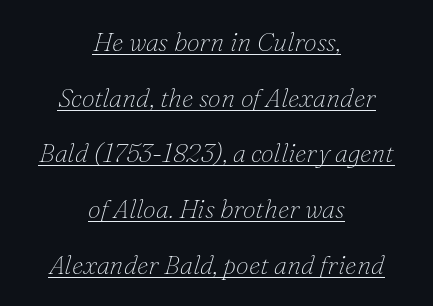
This reads as an unemphasized weight, regular at the heaviest. How would I describe the line gaps? Wide and relaxed. Alignment: centered. Quick note: underline on. The lettering tilts uniformly, giving the passage an italic look.
